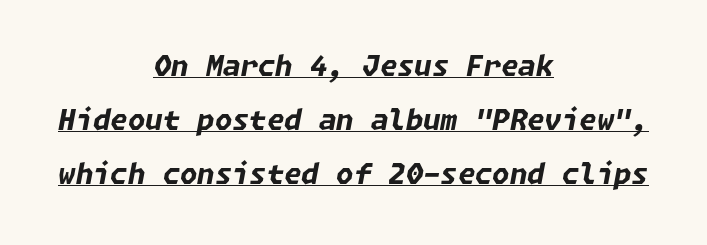
{"italic": "yes", "lean": "right", "slant_degrees": 11, "bold": "yes", "weight": "bold", "width": "normal", "stroke_contrast": "low", "x_height": "medium", "underline": "yes", "align": "center", "line_spacing": "loose", "line_spacing_ratio": 1.92, "letter_spacing": "normal", "letter_spacing_em": 0.0, "glyph_px": 28}
